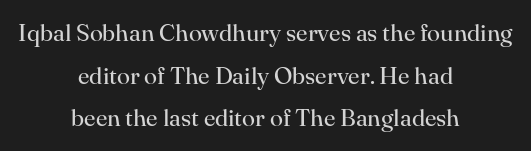
Q: Is the text bold? A: No.
Q: Is the text italic (slanted)? A: No, it is upright.
Q: Is the text underlined? A: No.
Q: How is the paragraph aligned? A: Centered.
Q: Is the spacing between letters normal or unusually wide? A: Normal.
